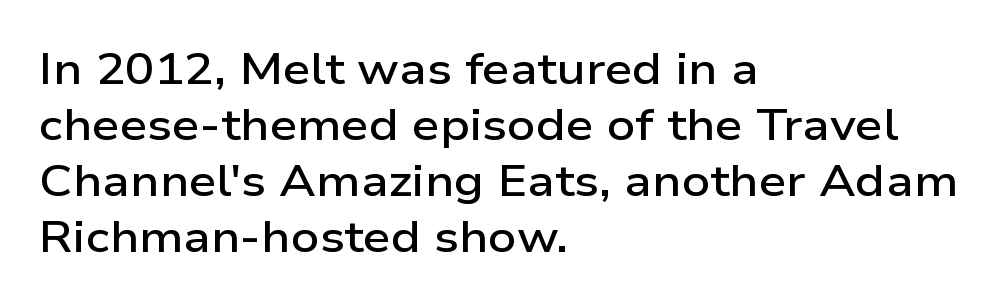
{"serif": "no", "italic": "no", "bold": "semi", "weight": "semibold", "width": "wide", "stroke_contrast": "low", "x_height": "medium", "monospaced": "no", "underline": "no", "align": "left", "line_spacing": "normal", "line_spacing_ratio": 1.27, "letter_spacing": "normal", "letter_spacing_em": 0.0, "glyph_px": 44}
